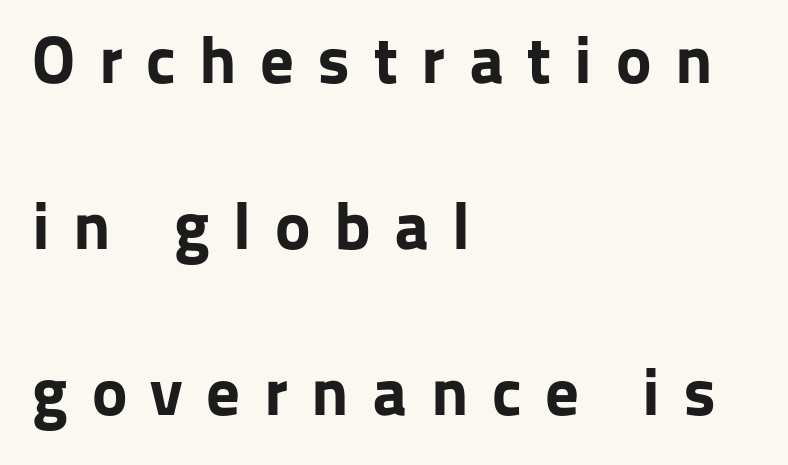
Q: Is the text bold? A: Yes.
Q: Is the text italic (slanted)? A: No, it is upright.
Q: Is the typeface a serif or a sans-serif typeface? A: Sans-serif.
Q: Is the text underlined? A: No.
Q: How is the paragraph aligned? A: Left-aligned.
Q: Is the spacing between letters normal or unusually wide? A: Unusually wide.
Q: Is the spacing between lines tight, normal or loose? A: Loose.
Q: Width (condensed, normal, or wide)? A: Normal.
Q: Stroke contrast? A: Low.
Q: x-height? A: Medium.
Q: Monospaced? A: No.
